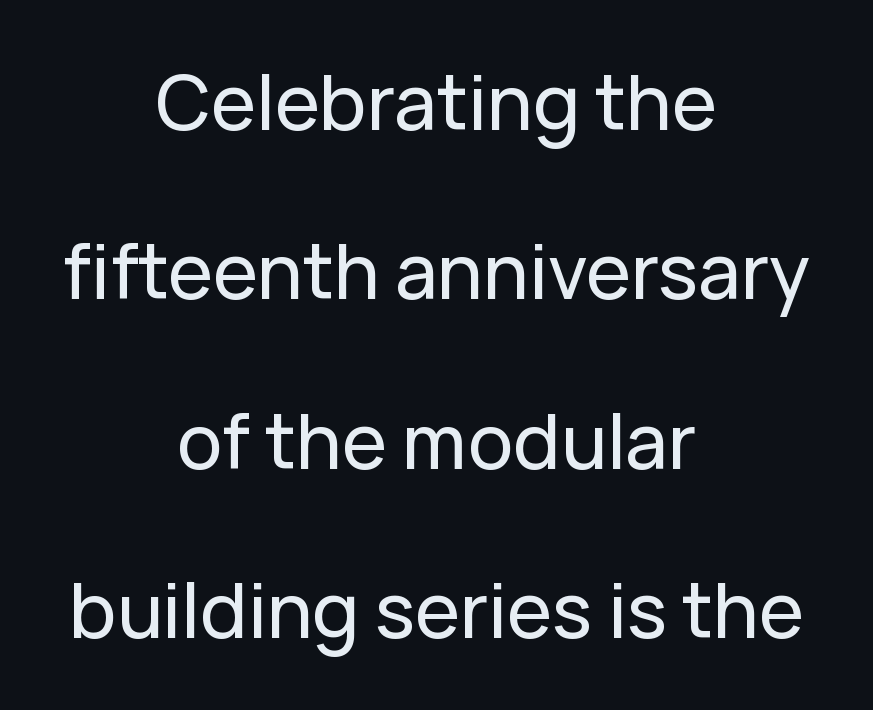
Q: Is the text italic (slanted)? A: No, it is upright.
Q: Is the typeface a serif or a sans-serif typeface? A: Sans-serif.
Q: Is the text underlined? A: No.
Q: How is the paragraph aligned? A: Centered.
Q: Is the spacing between letters normal or unusually wide? A: Normal.
Q: Is the spacing between lines tight, normal or loose? A: Loose.
Q: Width (condensed, normal, or wide)? A: Normal.
Q: Stroke contrast? A: Low.
Q: x-height? A: Medium.
Q: Monospaced? A: No.
